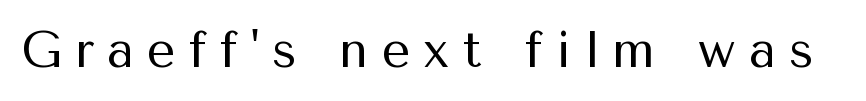
Q: Is the text bold? A: No.
Q: Is the text italic (slanted)? A: No, it is upright.
Q: Is the typeface a serif or a sans-serif typeface? A: Sans-serif.
Q: Is the text underlined? A: No.
Q: Is the spacing between letters normal or unusually wide? A: Unusually wide.
Q: Width (condensed, normal, or wide)? A: Normal.
Q: Stroke contrast? A: Medium.
Q: x-height? A: Medium.
Q: Monospaced? A: No.
